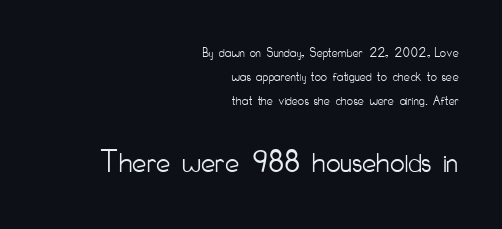
Nothing unusual about the tracking: characters are spaced as the font intends. Does the lettering tilt? It doesn't — this is upright. Beneath every word, the page is bare. A light-to-regular cut is what we see here. Small over large — that's the arrangement of the two blocks here.
